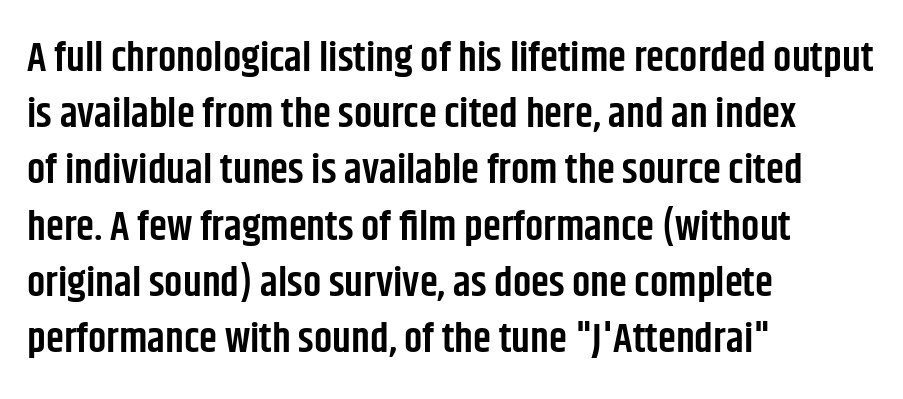
Has an underline been added? It has not. The letters carry no serifs — their stems end cleanly without finishing strokes. Nothing unusual about the tracking: characters are spaced as the font intends. This is moderately heavy type, rendered in semibold. Varying glyph widths throughout — classic text-font behaviour. The typography opts for an upright posture over an oblique one.
